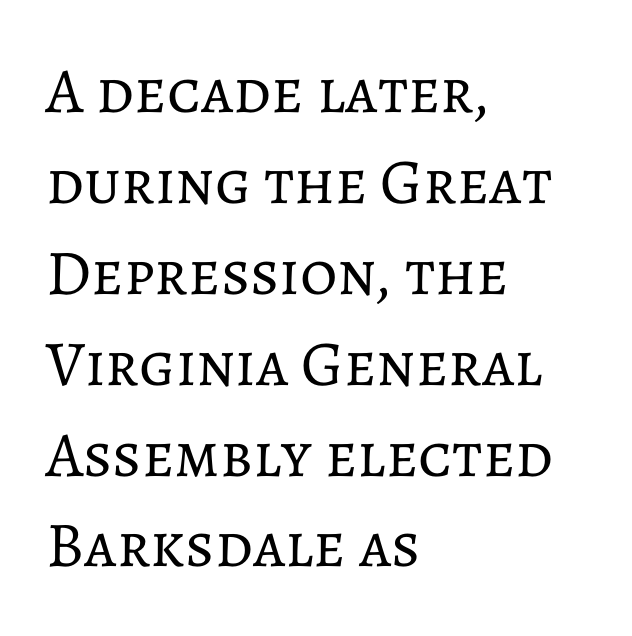
Q: Is the text bold? A: No.
Q: Is the text italic (slanted)? A: No, it is upright.
Q: Is the text underlined? A: No.
Q: How is the paragraph aligned? A: Left-aligned.
Q: Is the spacing between letters normal or unusually wide? A: Normal.
Q: Is the spacing between lines tight, normal or loose? A: Normal.
Q: Width (condensed, normal, or wide)? A: Normal.
Q: Stroke contrast? A: Low.
Q: x-height? A: Medium.
Q: Monospaced? A: No.
